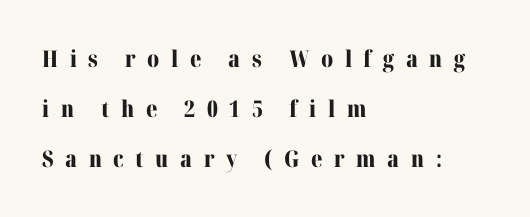
The image shows 23 px bold type, upright; set left-aligned, loose line spacing (2.18x), unusually wide letter spacing (+0.5 em), not underlined.
